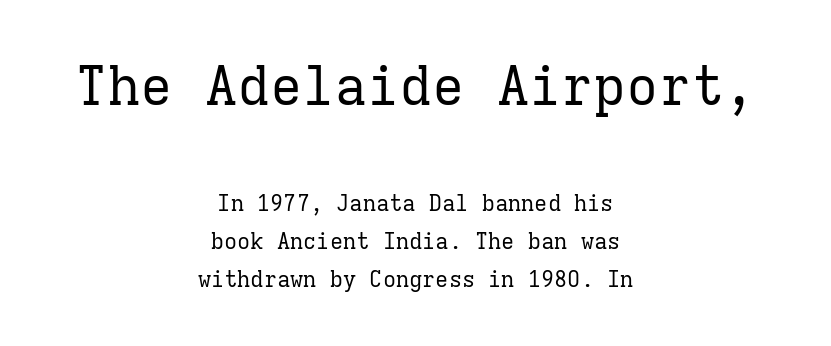
Q: Is the text bold? A: No.
Q: Is the text italic (slanted)? A: No, it is upright.
Q: Is the typeface a serif or a sans-serif typeface? A: Serif.
Q: Is the text underlined? A: No.
Q: How is the paragraph aligned? A: Centered.
Q: Is the spacing between letters normal or unusually wide? A: Normal.
Q: Which block of text is set in a larger size, the first (top) or the second (bottom)? A: The first (top) one.
Q: Width (condensed, normal, or wide)? A: Normal.
Q: Stroke contrast? A: Low.
Q: x-height? A: Medium.
Q: Monospaced? A: Yes.
